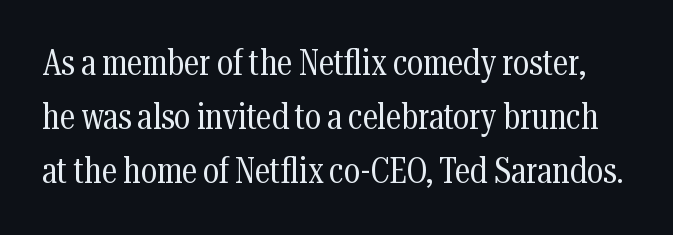
The image shows 35 px regular-weight, condensed serif type, upright; set normal line spacing (1.55x), normal letter spacing, not underlined; medium stroke contrast and a medium x-height.
